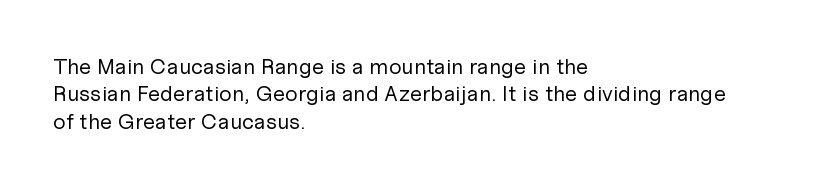
Rendered with straight, roman letterforms. Weight: not bold — regular or lighter. Words appear dense and cohesive because spacing is normal. Horizontal alignment here is leftward, the default for most running prose. A clean baseline with only descenders dipping below it.
